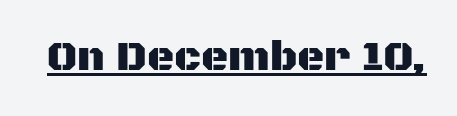
Nothing unusual about the tracking: characters are spaced as the font intends. Each letter's strokes conclude bluntly, with no projecting serifs. This is the regular roman posture of the typeface. The string is rendered with underlining switched on. The rendering uses natural spacing where letterforms have individual widths.
